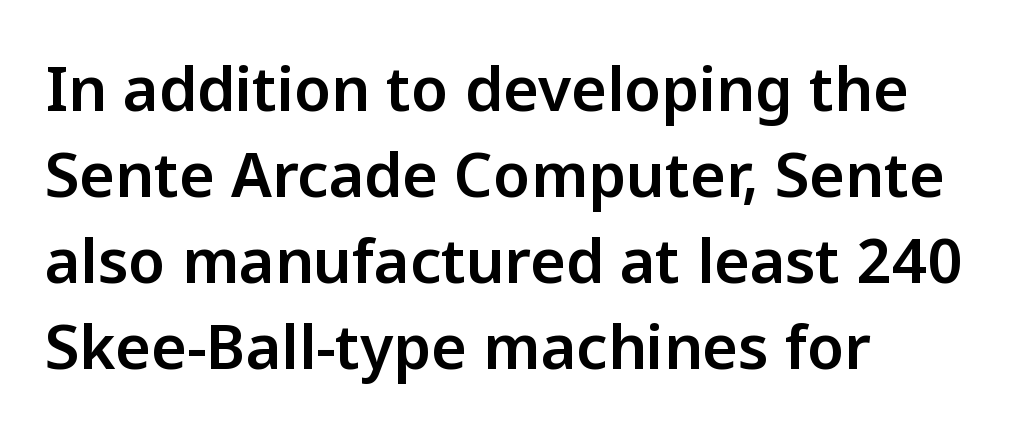
{"serif": "no", "italic": "no", "width": "normal", "stroke_contrast": "low", "x_height": "medium", "monospaced": "no", "underline": "no", "align": "left", "line_spacing": "normal", "line_spacing_ratio": 1.41, "letter_spacing": "normal", "letter_spacing_em": 0.0, "glyph_px": 61}
